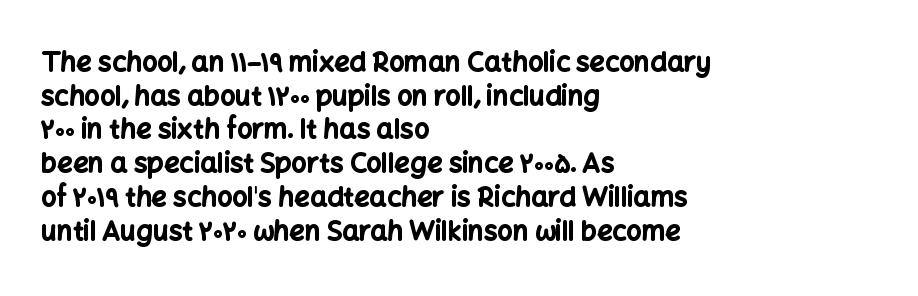
{"italic": "no", "bold": "yes", "underline": "no", "align": "left", "line_spacing": "normal", "line_spacing_ratio": 1.25, "letter_spacing": "normal", "letter_spacing_em": 0.0, "glyph_px": 27}
